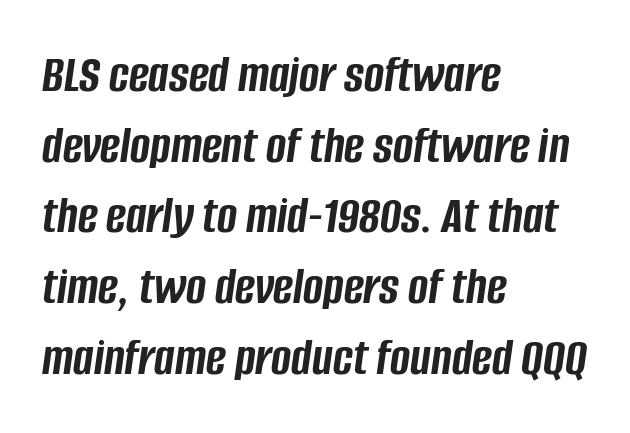
The image shows 54 px semibold, condensed type, italic (leaning right); set left-aligned, normal line spacing (1.31x), normal letter spacing, not underlined; low stroke contrast and a large x-height.
